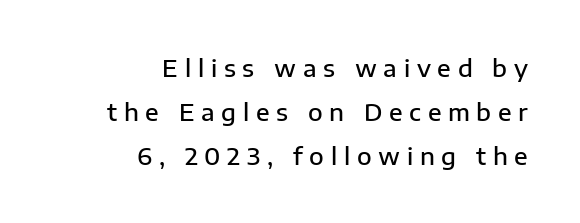
Q: Is the text bold? A: Semi-bold.
Q: Is the text italic (slanted)? A: No, it is upright.
Q: Is the text underlined? A: No.
Q: How is the paragraph aligned? A: Right-aligned.
Q: Is the spacing between letters normal or unusually wide? A: Unusually wide.
